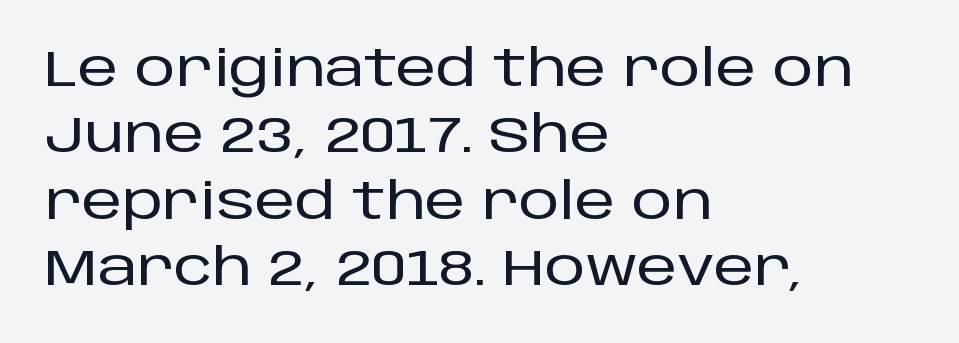
Posture: vertical. Think of a printed novel: that variable character pitch is what you see here. Look at the bottom of the vertical strokes: they stop flat, with no serifs. Caption: multi-line text, flush left, ragged right. Has an underline been added? It has not. Look at the tracking — it's just the regular setting, nothing added.
